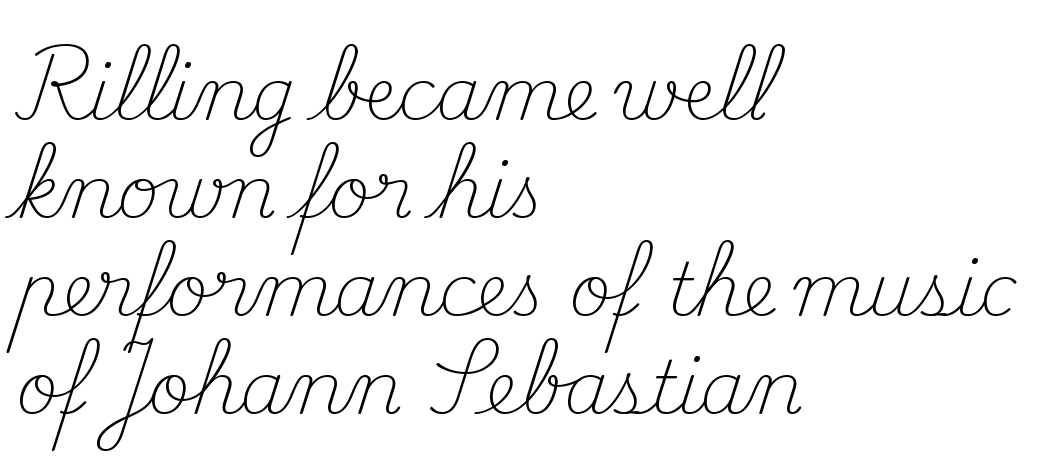
Q: Is the text bold? A: No.
Q: Is the text italic (slanted)? A: Yes.
Q: Is the typeface a serif or a sans-serif typeface? A: Serif.
Q: Is the text underlined? A: No.
Q: How is the paragraph aligned? A: Left-aligned.
Q: Is the spacing between letters normal or unusually wide? A: Normal.
Q: Is the spacing between lines tight, normal or loose? A: Normal.
Q: Width (condensed, normal, or wide)? A: Normal.
Q: Stroke contrast? A: Medium.
Q: x-height? A: Small.
Q: Monospaced? A: No.
